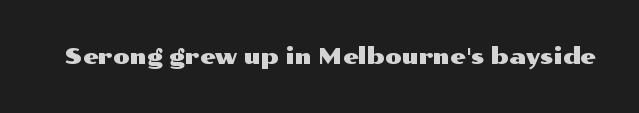
Q: Is the text italic (slanted)? A: No, it is upright.
Q: Is the text underlined? A: No.
Q: Is the spacing between letters normal or unusually wide? A: Normal.
